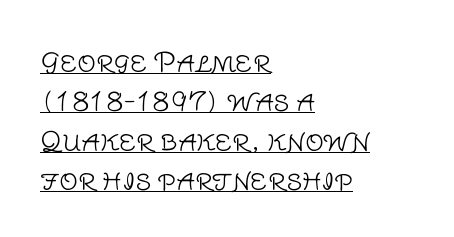
Q: Is the text bold? A: No.
Q: Is the text italic (slanted)? A: Yes.
Q: Is the text underlined? A: Yes.
Q: How is the paragraph aligned? A: Left-aligned.
Q: Is the spacing between letters normal or unusually wide? A: Normal.
Q: Is the spacing between lines tight, normal or loose? A: Normal.
